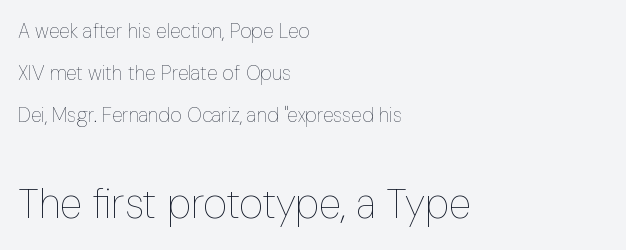
{"italic": "no", "bold": "no", "weight": "thin", "width": "condensed", "stroke_contrast": "low", "x_height": "medium", "monospaced": "no", "underline": "no", "align": "left", "line_spacing": "loose", "line_spacing_ratio": 2.11, "letter_spacing": "normal", "letter_spacing_em": 0.0, "larger_block": "second", "size_ratio": 2.05, "glyph_px": 41}
